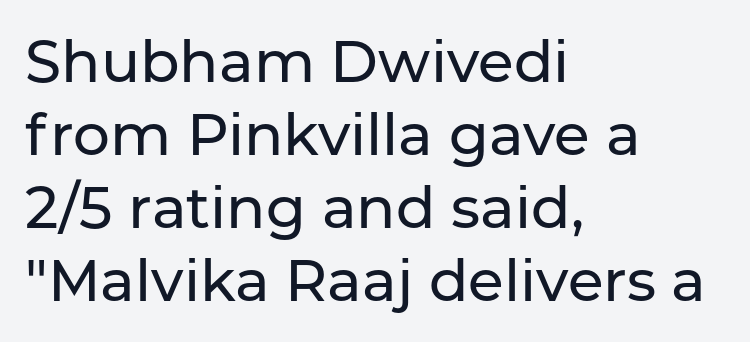
The image shows 58 px sans-serif type, upright; set left-aligned, normal line spacing (1.26x), normal letter spacing, not underlined; low stroke contrast and a medium x-height.
